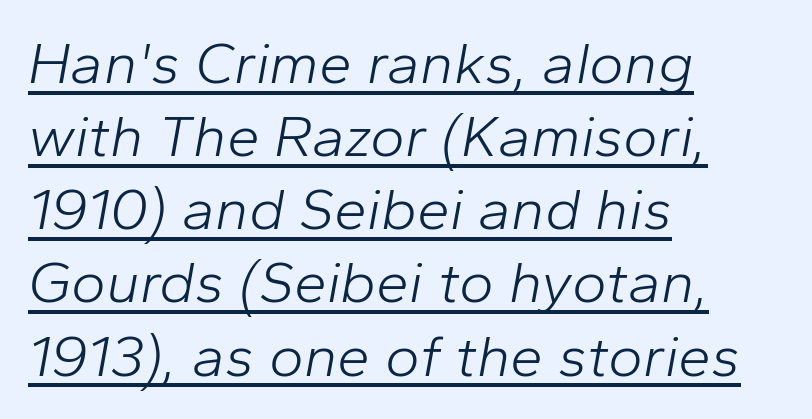
{"italic": "yes", "lean": "right", "slant_degrees": 10, "bold": "no", "weight": "light", "width": "normal", "stroke_contrast": "low", "x_height": "medium", "monospaced": "no", "underline": "yes", "align": "left", "line_spacing_ratio": 1.24, "letter_spacing": "normal", "letter_spacing_em": 0.0, "glyph_px": 59}
